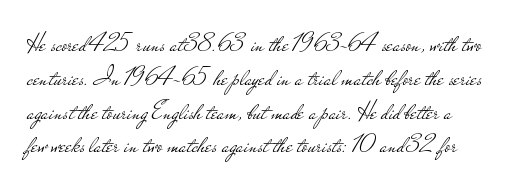
{"bold": "no", "underline": "no", "line_spacing": "normal", "line_spacing_ratio": 1.3, "letter_spacing": "normal", "letter_spacing_em": 0.0, "glyph_px": 26}
